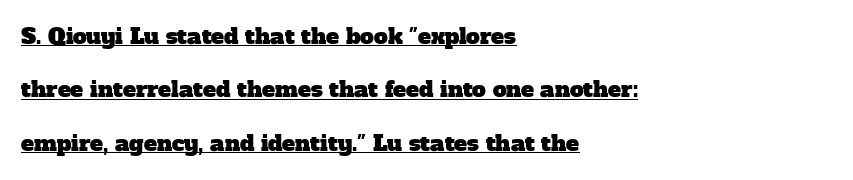
The image shows 22 px text type; set left-aligned, loose line spacing (2.43x), normal letter spacing, underlined.
